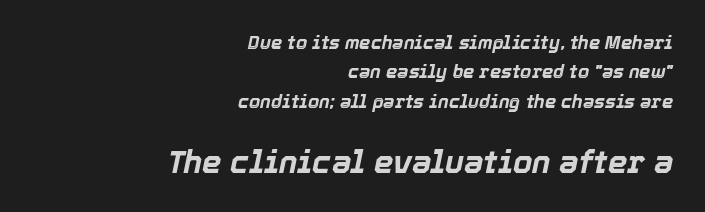
The image shows 31 px bold type, italic (leaning right); set right-aligned, normal line spacing (1.63x), normal letter spacing, not underlined; the second (bottom) block is 1.72x larger; a medium x-height.
